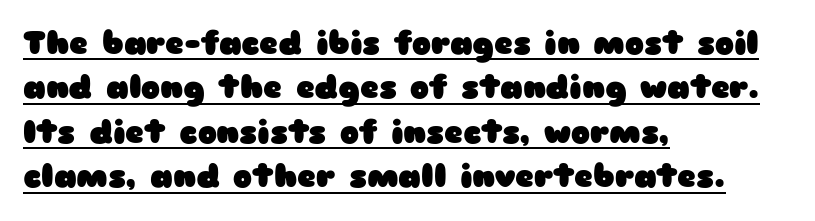
{"serif": "no", "italic": "no", "bold": "yes", "weight": "heavy", "width": "wide", "stroke_contrast": "low", "x_height": "medium", "monospaced": "no", "underline": "yes", "align": "left", "line_spacing": "normal", "line_spacing_ratio": 1.39, "letter_spacing": "normal", "letter_spacing_em": 0.0, "glyph_px": 32}
